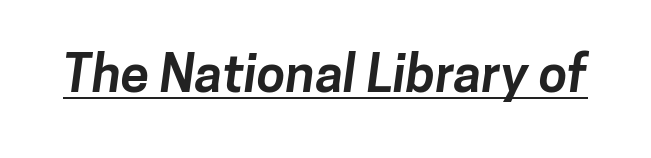
Nothing sits at the stroke ends, so this counts as sans-serif. These lines carry a lot of weight — the face is fully bold. These lines are rendered in a variable-pitch font. Tracking here is standard; glyphs follow each other at the usual distance. Check the space under the baseline: a stroke is drawn there.
